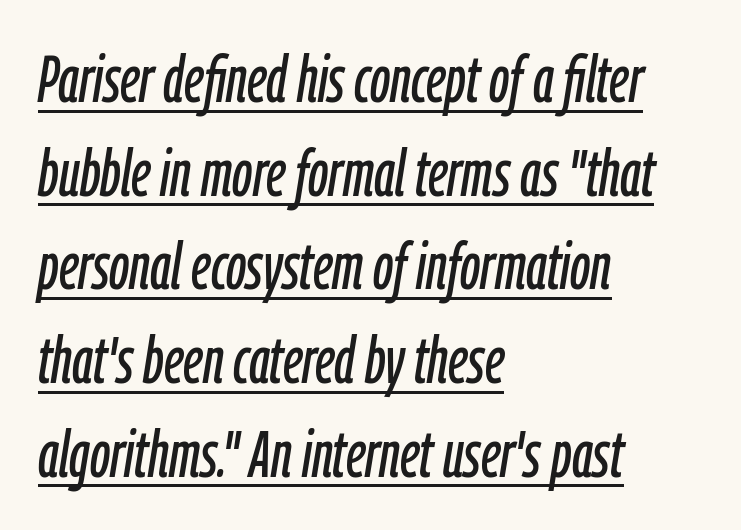
A typesetter would mark this as italic. All the whitespace from short lines collects on the right. Beneath each row of characters lies a ruled line. Is this a fixed-width face? No — the glyphs have proportional, varying widths. Is the letter spacing exaggerated? No — it looks like the ordinary default. Leading matches the norm, producing a regular column.
